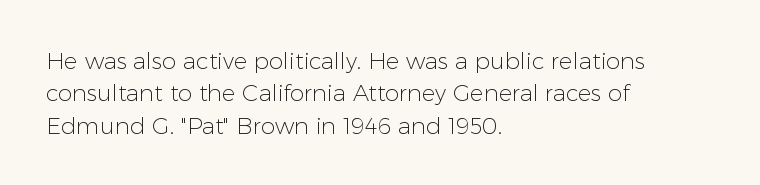
{"italic": "no", "bold": "no", "underline": "no", "align": "left", "line_spacing": "normal", "line_spacing_ratio": 1.41, "letter_spacing": "normal", "letter_spacing_em": 0.0, "glyph_px": 23}
